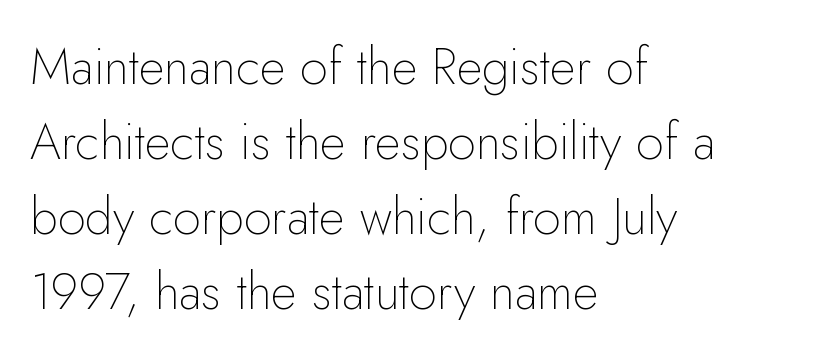
{"serif": "no", "italic": "no", "bold": "no", "weight": "thin", "width": "normal", "stroke_contrast": "low", "x_height": "small", "monospaced": "no", "underline": "no", "align": "left", "line_spacing": "normal", "line_spacing_ratio": 1.5, "letter_spacing": "normal", "letter_spacing_em": 0.0, "glyph_px": 50}
